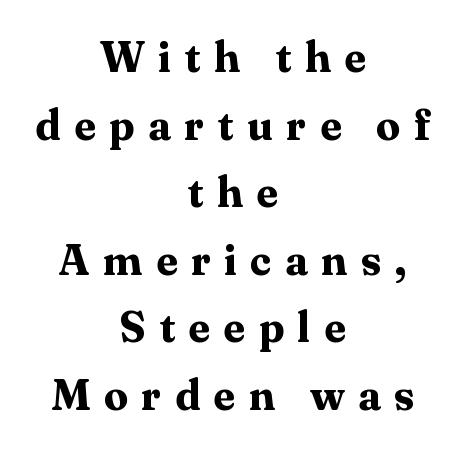
{"serif": "yes", "italic": "no", "bold": "yes", "weight": "bold", "width": "normal", "stroke_contrast": "medium", "x_height": "medium", "monospaced": "no", "underline": "no", "align": "center", "line_spacing": "normal", "line_spacing_ratio": 1.57, "letter_spacing": "wide", "letter_spacing_em": 0.31, "glyph_px": 43}
